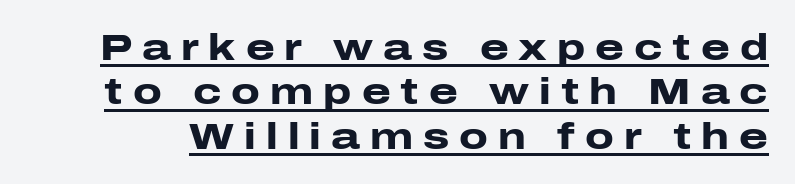
Compared with undecorated copy, this sample adds a rule below the words. Unlike italic type, these characters show no tilt at all. Stroke terminals: plain, sans-serif. Character widths vary here, with narrow letters taking less room than wide ones.
